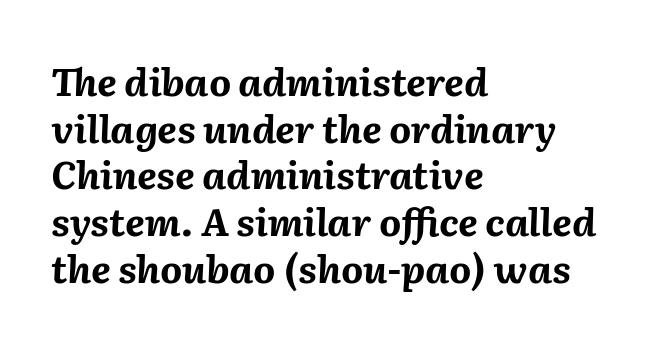
You could call the tracking neutral — neither tight nor loose. As a designer I'd log this as weight 700, bold. A typesetter would mark this as italic. The paragraph has a hard left edge and a soft right edge.
